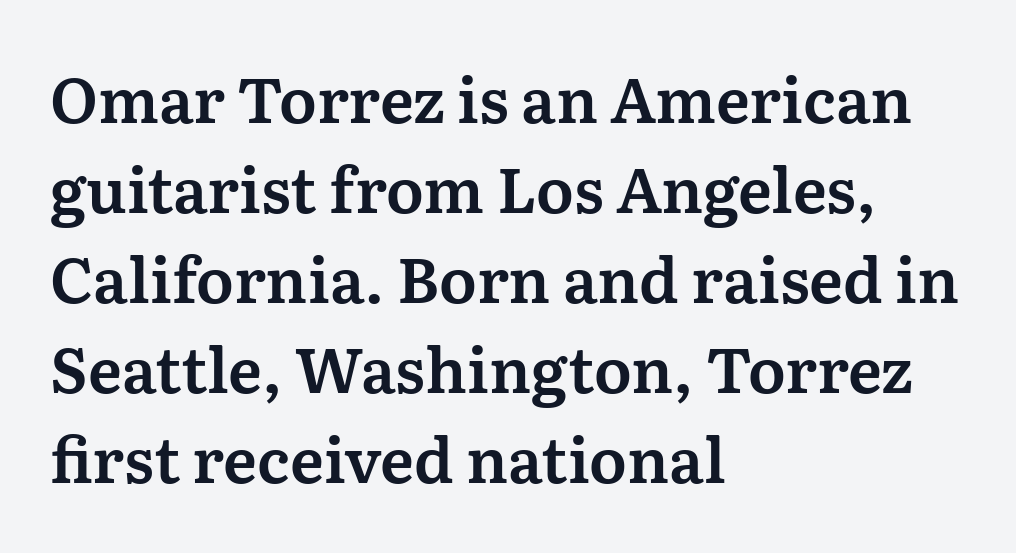
Q: Is the text italic (slanted)? A: No, it is upright.
Q: Is the typeface a serif or a sans-serif typeface? A: Serif.
Q: Is the text underlined? A: No.
Q: How is the paragraph aligned? A: Left-aligned.
Q: Is the spacing between letters normal or unusually wide? A: Normal.
Q: Is the spacing between lines tight, normal or loose? A: Normal.
Q: Width (condensed, normal, or wide)? A: Normal.
Q: Stroke contrast? A: Medium.
Q: x-height? A: Medium.
Q: Monospaced? A: No.
